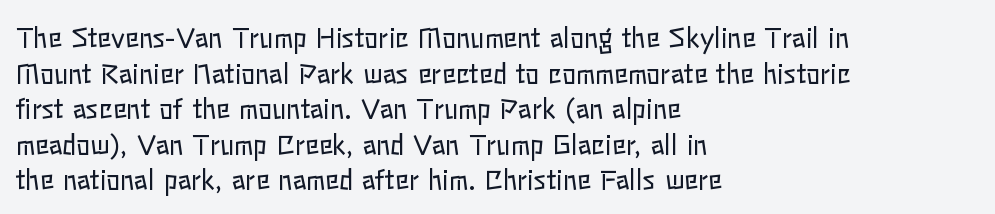
The image shows 26 px text type, upright; set left-aligned, normal line spacing (1.37x), normal letter spacing, not underlined.
